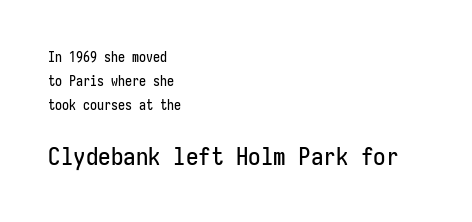
Q: Is the text italic (slanted)? A: No, it is upright.
Q: Is the text underlined? A: No.
Q: How is the paragraph aligned? A: Left-aligned.
Q: Is the spacing between letters normal or unusually wide? A: Normal.
Q: Which block of text is set in a larger size, the first (top) or the second (bottom)? A: The second (bottom) one.
